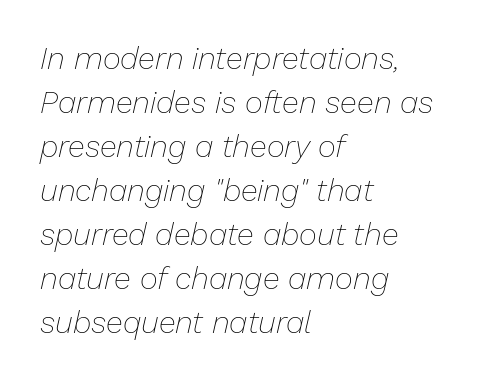
{"italic": "yes", "lean": "right", "slant_degrees": 13, "bold": "no", "weight": "thin", "width": "normal", "stroke_contrast": "low", "x_height": "medium", "monospaced": "no", "underline": "no", "align": "left", "line_spacing": "normal", "line_spacing_ratio": 1.42, "letter_spacing": "normal", "letter_spacing_em": 0.0, "glyph_px": 31}
